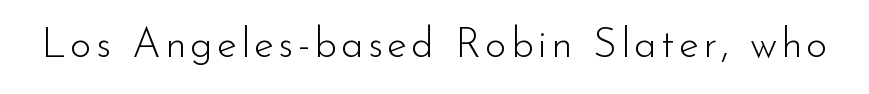
The image shows 41 px light sans-serif type, upright; set not underlined; low stroke contrast and a small x-height.
